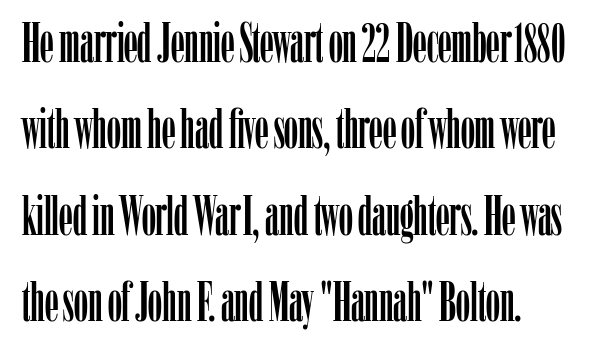
Q: Is the text italic (slanted)? A: No, it is upright.
Q: Is the typeface a serif or a sans-serif typeface? A: Serif.
Q: Is the text underlined? A: No.
Q: How is the paragraph aligned? A: Left-aligned.
Q: Is the spacing between letters normal or unusually wide? A: Normal.
Q: Is the spacing between lines tight, normal or loose? A: Normal.
Q: Width (condensed, normal, or wide)? A: Condensed.
Q: Stroke contrast? A: Low.
Q: x-height? A: Medium.
Q: Monospaced? A: No.
